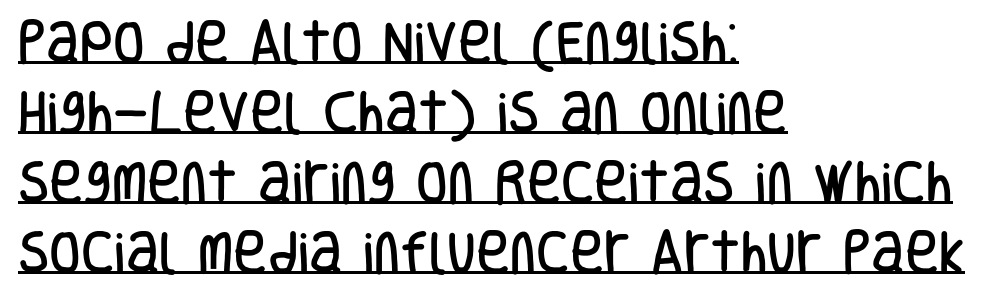
{"serif": "no", "italic": "no", "width": "condensed", "stroke_contrast": "low", "x_height": "large", "monospaced": "no", "underline": "yes", "align": "left", "line_spacing": "normal", "line_spacing_ratio": 1.52, "letter_spacing": "normal", "letter_spacing_em": 0.0, "glyph_px": 46}
